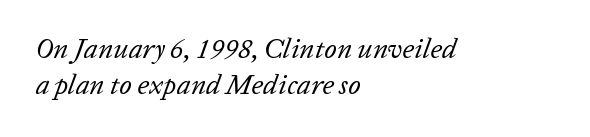
Q: Is the text bold? A: No.
Q: Is the text italic (slanted)? A: Yes, it leans right by about 20 degrees.
Q: Is the text underlined? A: No.
Q: How is the paragraph aligned? A: Left-aligned.
Q: Is the spacing between letters normal or unusually wide? A: Normal.
Q: Is the spacing between lines tight, normal or loose? A: Normal.
Q: Width (condensed, normal, or wide)? A: Normal.
Q: Stroke contrast? A: Low.
Q: x-height? A: Medium.
Q: Monospaced? A: No.
